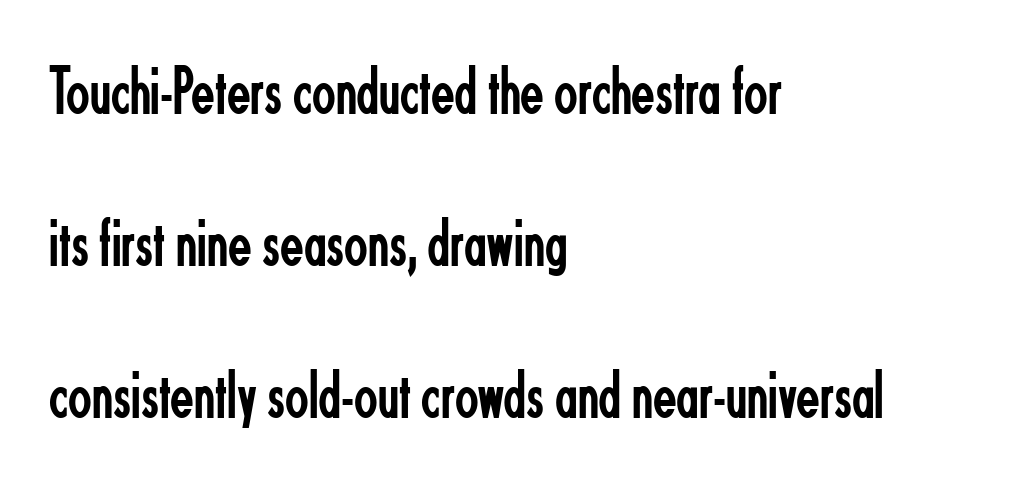
{"serif": "no", "italic": "no", "bold": "no", "weight": "regular", "width": "condensed", "stroke_contrast": "low", "x_height": "small", "monospaced": "no", "underline": "no", "align": "left", "line_spacing": "loose", "line_spacing_ratio": 2.2, "letter_spacing": "normal", "letter_spacing_em": 0.0, "glyph_px": 69}
